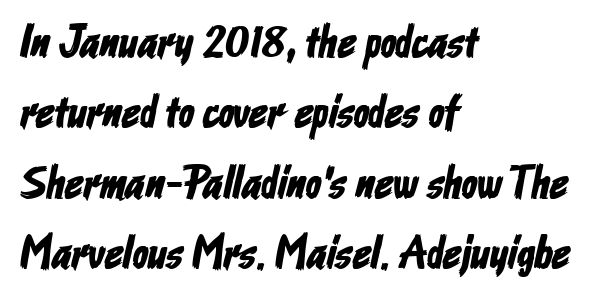
{"serif": "no", "width": "condensed", "stroke_contrast": "low", "x_height": "medium", "monospaced": "no", "underline": "no", "align": "left", "line_spacing": "normal", "line_spacing_ratio": 1.53, "letter_spacing": "normal", "letter_spacing_em": 0.0, "glyph_px": 46}
